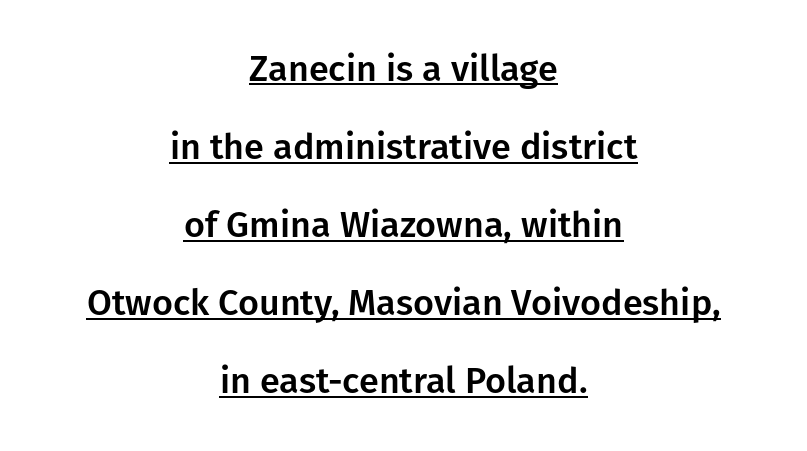
The image shows 36 px sans-serif type, upright; set centered, loose line spacing (2.17x), normal letter spacing, underlined; low stroke contrast and a medium x-height.
